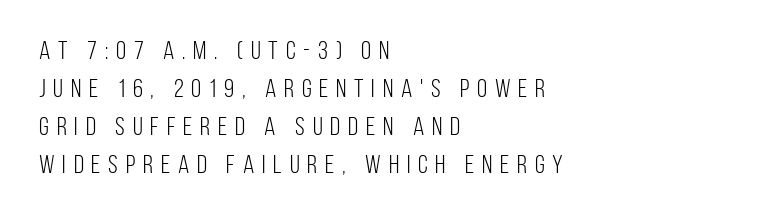
{"italic": "no", "bold": "no", "underline": "no", "align": "left", "line_spacing": "normal", "line_spacing_ratio": 1.46, "letter_spacing": "wide", "letter_spacing_em": 0.3, "glyph_px": 26}
